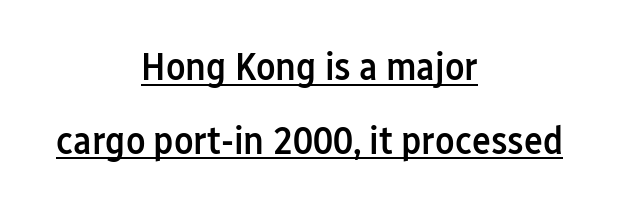
Q: Is the text bold? A: Semi-bold.
Q: Is the text italic (slanted)? A: No, it is upright.
Q: Is the typeface a serif or a sans-serif typeface? A: Sans-serif.
Q: Is the text underlined? A: Yes.
Q: How is the paragraph aligned? A: Centered.
Q: Is the spacing between letters normal or unusually wide? A: Normal.
Q: Width (condensed, normal, or wide)? A: Condensed.
Q: Stroke contrast? A: Low.
Q: x-height? A: Medium.
Q: Monospaced? A: No.
